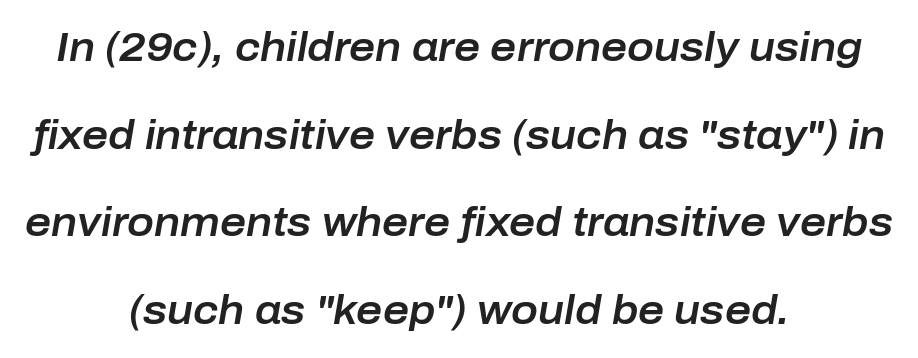
Q: Is the text italic (slanted)? A: Yes, it leans right by about 10 degrees.
Q: Is the text underlined? A: No.
Q: How is the paragraph aligned? A: Centered.
Q: Is the spacing between letters normal or unusually wide? A: Normal.
Q: Is the spacing between lines tight, normal or loose? A: Loose.
Q: Width (condensed, normal, or wide)? A: Normal.
Q: Stroke contrast? A: Low.
Q: x-height? A: Medium.
Q: Monospaced? A: No.
